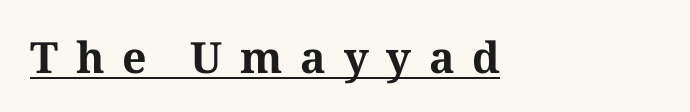
The image shows 43 px bold serif type, upright; set left-aligned, unusually wide letter spacing (+0.41 em), underlined; medium stroke contrast and a medium x-height.
